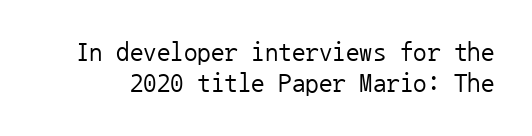
These lines keep a tight, regular rhythm from letter to letter. Compared with typical paragraphs, the rows here are closer together. Each row of text sits above clean, open space. The weight would be labelled regular, book, light, or lighter still.
